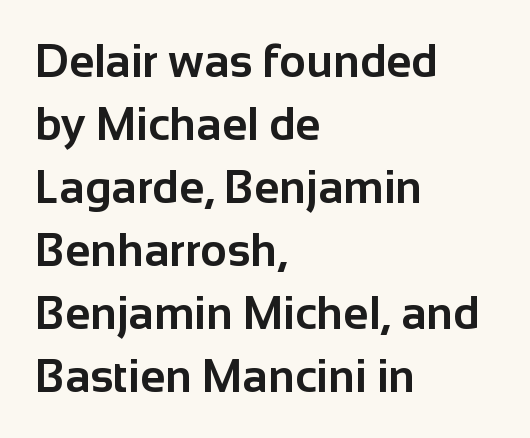
Q: Is the text bold? A: Yes.
Q: Is the text italic (slanted)? A: No, it is upright.
Q: Is the typeface a serif or a sans-serif typeface? A: Sans-serif.
Q: Is the text underlined? A: No.
Q: How is the paragraph aligned? A: Left-aligned.
Q: Is the spacing between letters normal or unusually wide? A: Normal.
Q: Is the spacing between lines tight, normal or loose? A: Normal.
Q: Width (condensed, normal, or wide)? A: Normal.
Q: Stroke contrast? A: Low.
Q: x-height? A: Medium.
Q: Monospaced? A: No.
